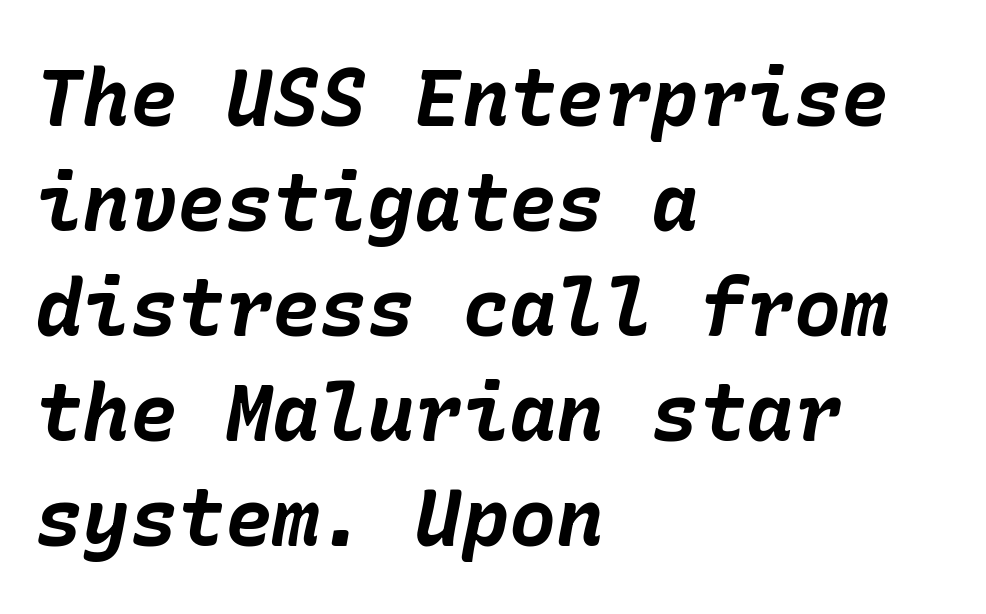
Visually the block forms a straight wall on the left and a jagged coastline on the right. Chunky letters — that's bold for sure. If you drew a line through each stem, it would be angled. A clean baseline with only descenders dipping below it. Glyph-to-glyph distance matches everyday printed text. The space between consecutive lines is moderate.
